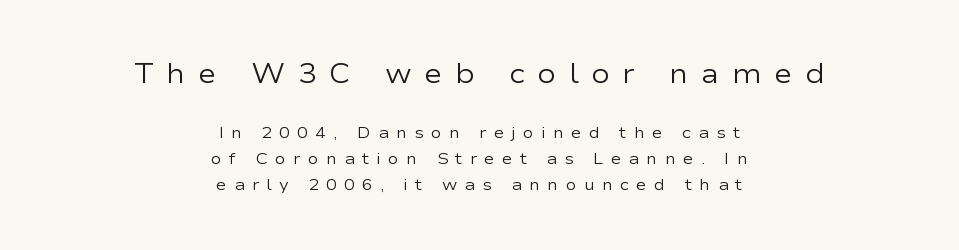
The image shows 28 px regular-weight, wide sans-serif type, upright; set centered, normal line spacing (1.61x), unusually wide letter spacing (+0.45 em), not underlined; the first (top) block is 1.75x larger; low stroke contrast and a medium x-height.
